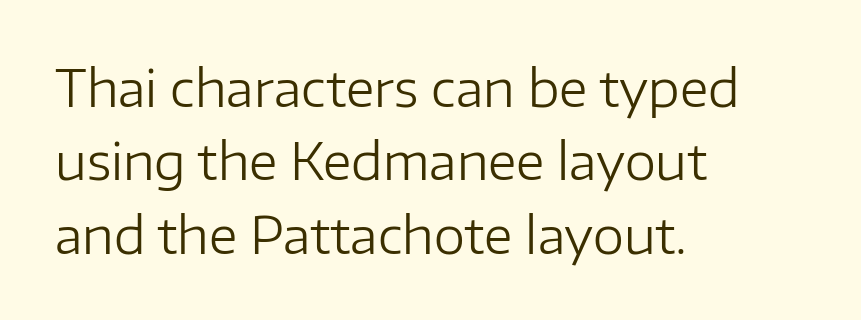
{"serif": "no", "italic": "no", "bold": "no", "weight": "regular", "width": "normal", "stroke_contrast": "low", "x_height": "medium", "monospaced": "no", "underline": "no", "align": "left", "line_spacing": "normal", "line_spacing_ratio": 1.47, "letter_spacing": "normal", "letter_spacing_em": 0.0, "glyph_px": 50}
